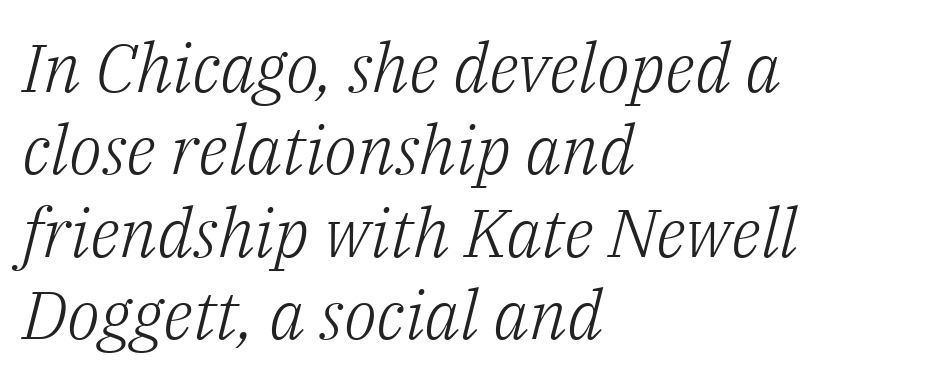
{"serif": "yes", "italic": "yes", "lean": "right", "slant_degrees": 14, "bold": "no", "weight": "light", "width": "normal", "stroke_contrast": "low", "x_height": "medium", "monospaced": "no", "underline": "no", "align": "left", "line_spacing_ratio": 1.21, "letter_spacing": "normal", "letter_spacing_em": 0.0, "glyph_px": 68}
